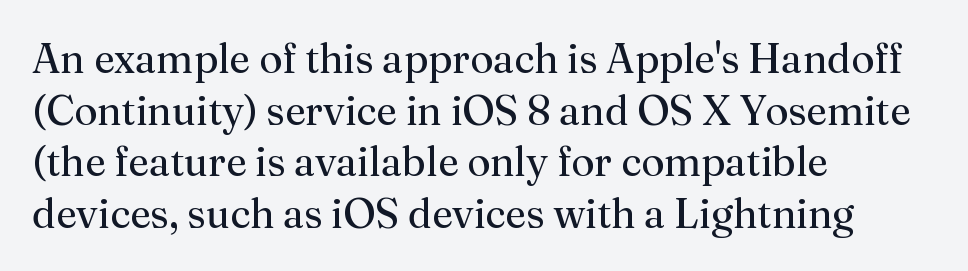
{"serif": "yes", "italic": "no", "bold": "no", "weight": "regular", "width": "normal", "stroke_contrast": "medium", "x_height": "medium", "monospaced": "no", "underline": "no", "align": "left", "line_spacing": "normal", "line_spacing_ratio": 1.26, "letter_spacing": "normal", "letter_spacing_em": 0.0, "glyph_px": 41}
